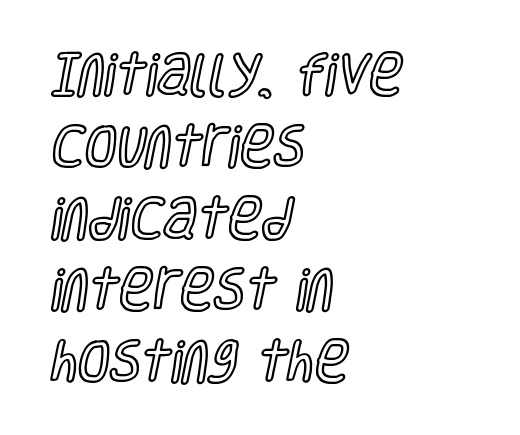
The image shows 46 px condensed type; set left-aligned, normal line spacing (1.56x), normal letter spacing, not underlined; a large x-height.
